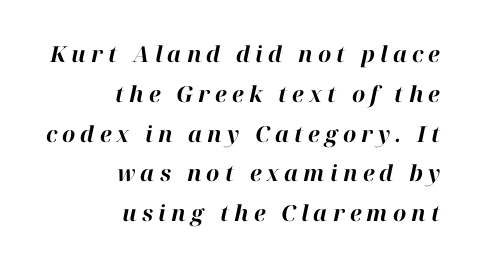
Q: Is the text bold? A: Yes.
Q: Is the text italic (slanted)? A: Yes, it leans right by about 12 degrees.
Q: Is the text underlined? A: No.
Q: How is the paragraph aligned? A: Right-aligned.
Q: Is the spacing between letters normal or unusually wide? A: Unusually wide.
